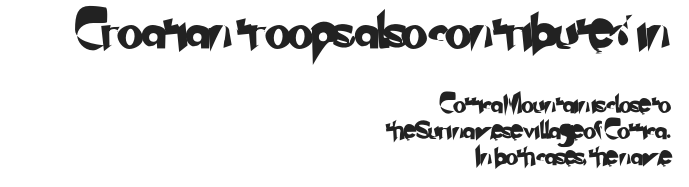
{"serif": "no", "width": "normal", "stroke_contrast": "low", "x_height": "small", "monospaced": "no", "underline": "no", "align": "right", "line_spacing": "normal", "line_spacing_ratio": 1.52, "letter_spacing": "normal", "letter_spacing_em": 0.0, "larger_block": "first", "size_ratio": 2.0, "glyph_px": 34}
